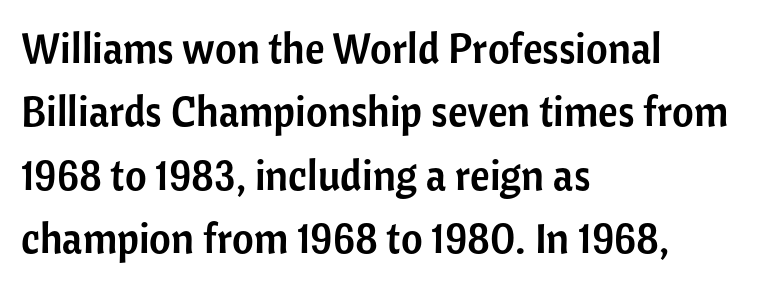
{"serif": "no", "italic": "no", "width": "normal", "stroke_contrast": "low", "x_height": "medium", "monospaced": "no", "underline": "no", "align": "left", "line_spacing": "normal", "line_spacing_ratio": 1.51, "letter_spacing": "normal", "letter_spacing_em": 0.0, "glyph_px": 42}
